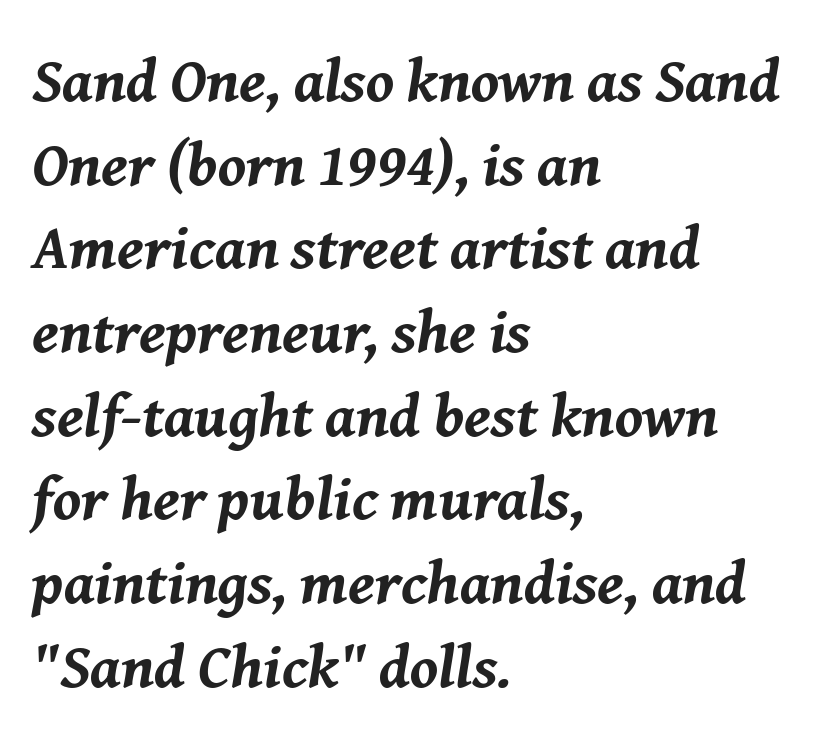
Tracking here is standard; glyphs follow each other at the usual distance. The space between consecutive lines is moderate. A student would call this left alignment; a typographer would say flush left, rag right. There's an unmistakable incline to the writing here. Here the designer chose a conventional face with non-uniform glyph widths. Underline: absent.
